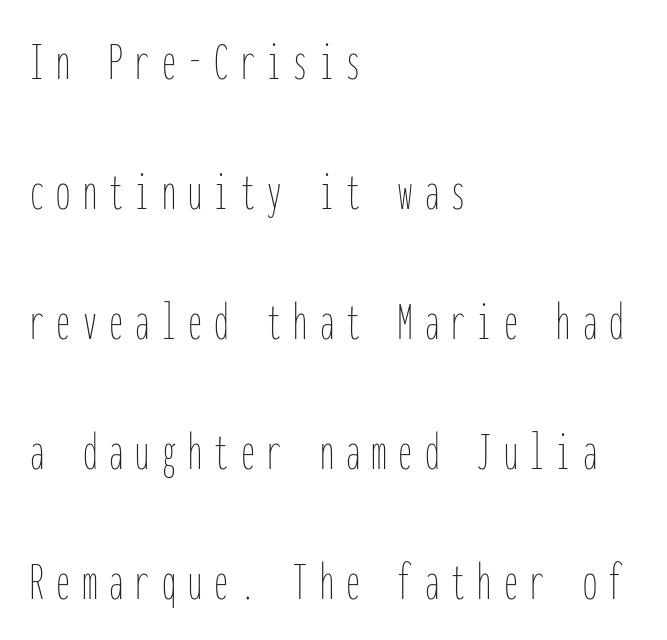
Q: Is the text bold? A: No.
Q: Is the text italic (slanted)? A: No, it is upright.
Q: Is the text underlined? A: No.
Q: How is the paragraph aligned? A: Left-aligned.
Q: Is the spacing between letters normal or unusually wide? A: Unusually wide.
Q: Is the spacing between lines tight, normal or loose? A: Loose.
Q: Width (condensed, normal, or wide)? A: Condensed.
Q: Stroke contrast? A: Low.
Q: x-height? A: Medium.
Q: Monospaced? A: Yes.
